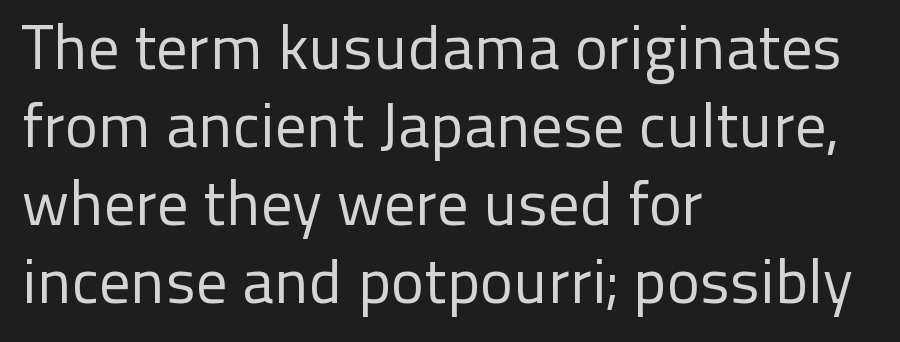
{"serif": "no", "italic": "no", "bold": "no", "weight": "regular", "width": "normal", "stroke_contrast": "low", "x_height": "medium", "monospaced": "no", "underline": "no", "align": "left", "line_spacing": "normal", "line_spacing_ratio": 1.26, "letter_spacing": "normal", "letter_spacing_em": 0.0, "glyph_px": 62}
